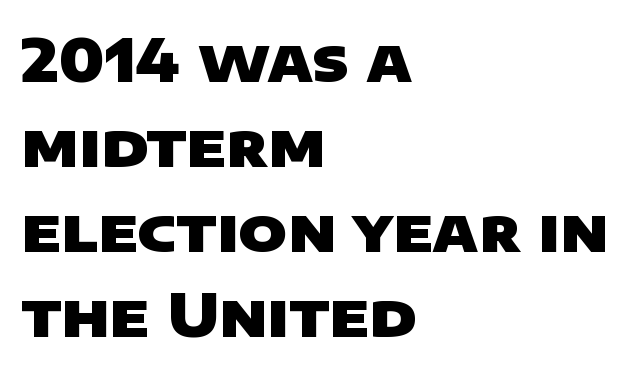
Beneath every word, the page is bare. Honestly, the letter spacing is just normal — you wouldn't notice it. This sample has the flowing, uneven cadence of proportional lettering. Alignment: flush left. These lines carry a lot of weight — the face is fully bold.
